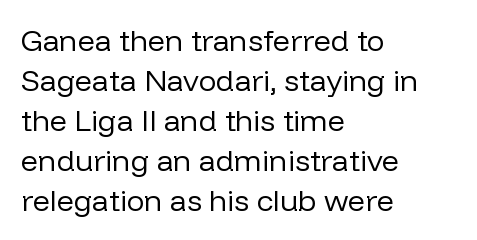
The image shows 30 px regular-weight sans-serif type, upright; set left-aligned, normal line spacing (1.33x), normal letter spacing, not underlined; low stroke contrast and a medium x-height.
